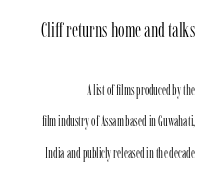
These lines stack with their right ends in a neat column. Here the glyphs are tracked normally, forming tight word shapes. A typesetter would mark this as roman, not italic. Any mark beneath the type? The region is blank. This is not heavy type; no bold has been used.
